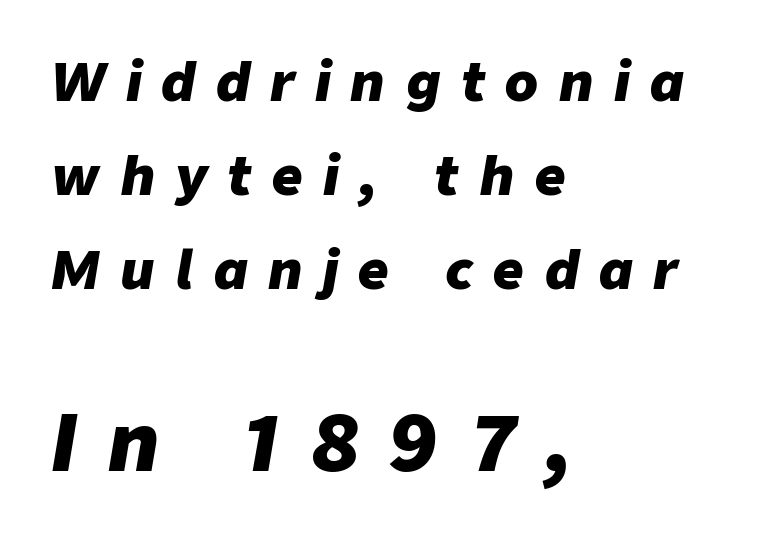
{"italic": "yes", "lean": "right", "slant_degrees": 9, "bold": "yes", "weight": "heavy", "width": "normal", "stroke_contrast": "low", "x_height": "medium", "monospaced": "no", "underline": "no", "align": "left", "line_spacing_ratio": 1.77, "letter_spacing": "wide", "letter_spacing_em": 0.39, "larger_block": "second", "size_ratio": 1.49, "glyph_px": 79}
